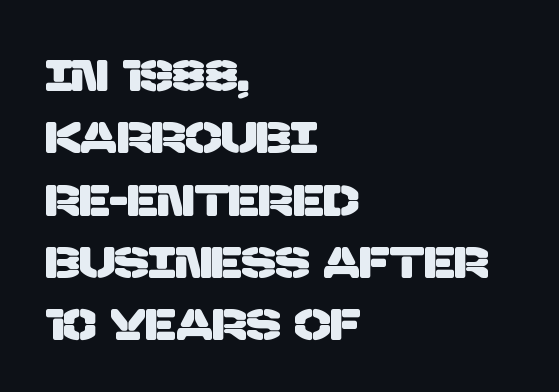
The image shows 43 px sans-serif type; set left-aligned, normal line spacing (1.45x), normal letter spacing, not underlined; low stroke contrast and a large x-height.
